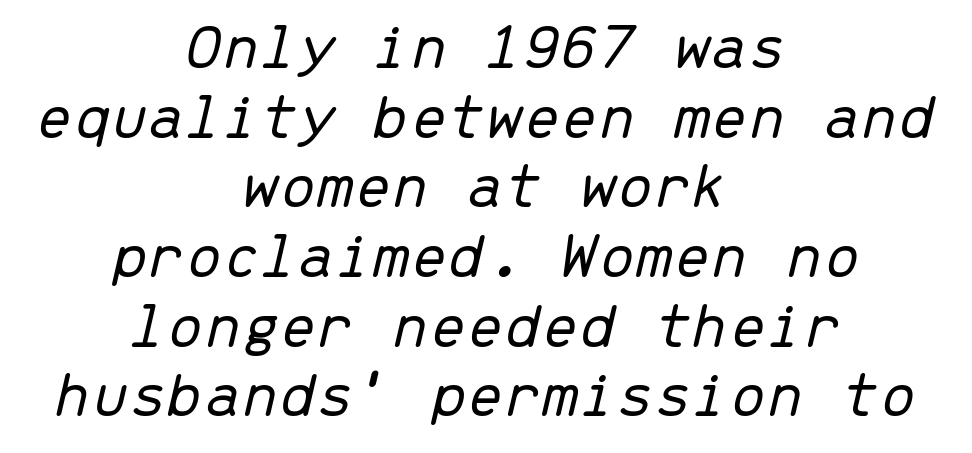
Q: Is the text bold? A: No.
Q: Is the text italic (slanted)? A: Yes, it leans right by about 13 degrees.
Q: Is the text underlined? A: No.
Q: How is the paragraph aligned? A: Centered.
Q: Is the spacing between letters normal or unusually wide? A: Normal.
Q: Is the spacing between lines tight, normal or loose? A: Tight.
Q: Width (condensed, normal, or wide)? A: Normal.
Q: Stroke contrast? A: Low.
Q: x-height? A: Medium.
Q: Monospaced? A: Yes.
